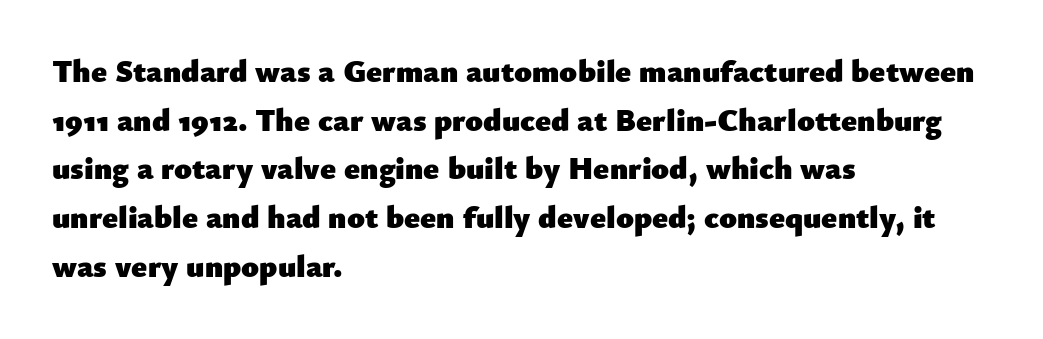
A normal amount of white space separates one row of letters from the next. Type without underlining. The type is set solid horizontally, with unmodified tracking. What weight is shown? A full bold with thick strokes. Italic? Not at all — the glyphs are vertical. Typeset ragged right — the left edge is the straight one.
